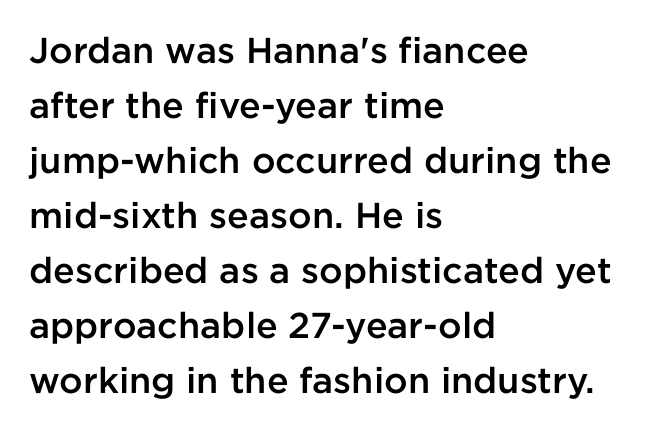
{"serif": "no", "italic": "no", "bold": "semi", "weight": "semibold", "width": "normal", "stroke_contrast": "low", "x_height": "medium", "monospaced": "no", "underline": "no", "align": "left", "line_spacing": "normal", "line_spacing_ratio": 1.53, "letter_spacing": "normal", "letter_spacing_em": 0.0, "glyph_px": 36}
